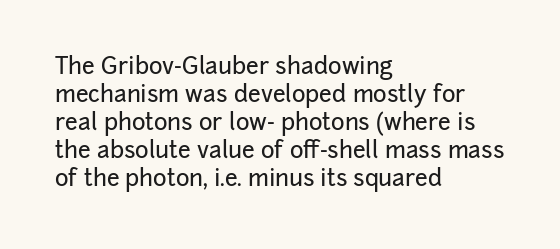
{"italic": "no", "underline": "no", "align": "left", "line_spacing_ratio": 1.22, "letter_spacing": "normal", "letter_spacing_em": 0.0, "glyph_px": 23}
